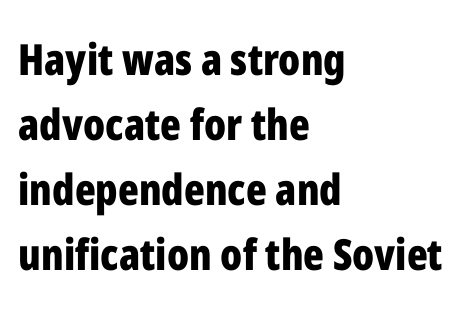
Nothing sits at the stroke ends, so this counts as sans-serif. The space between consecutive lines is moderate. When letters stand straight like this, we call the style roman or upright. How heavy is the stroke? Heavy — this is a bold. The tracking reads as untouched default to a designer's eye.
